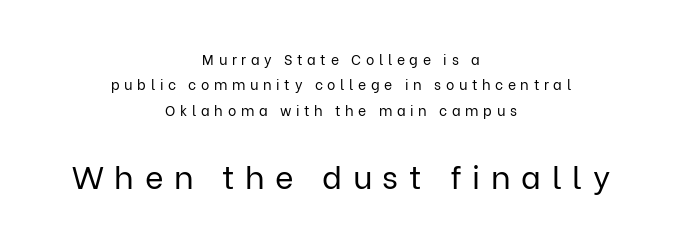
{"serif": "no", "italic": "no", "bold": "no", "weight": "regular", "width": "normal", "stroke_contrast": "low", "x_height": "medium", "monospaced": "no", "underline": "no", "align": "center", "line_spacing_ratio": 1.82, "letter_spacing": "wide", "letter_spacing_em": 0.33, "larger_block": "second", "size_ratio": 2.29, "glyph_px": 32}
